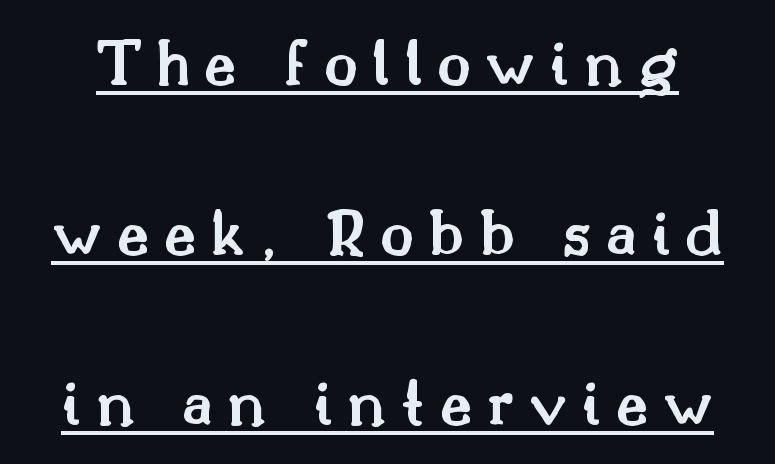
Q: Is the text bold? A: Semi-bold.
Q: Is the text italic (slanted)? A: No, it is upright.
Q: Is the typeface a serif or a sans-serif typeface? A: Serif.
Q: Is the text underlined? A: Yes.
Q: Is the spacing between letters normal or unusually wide? A: Unusually wide.
Q: Is the spacing between lines tight, normal or loose? A: Loose.
Q: Width (condensed, normal, or wide)? A: Normal.
Q: Stroke contrast? A: Medium.
Q: x-height? A: Small.
Q: Monospaced? A: No.
